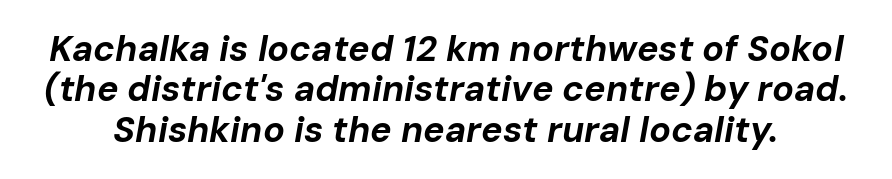
The image shows 36 px bold type, italic (leaning right); set tight line spacing (1.12x), normal letter spacing, not underlined; low stroke contrast and a medium x-height.
